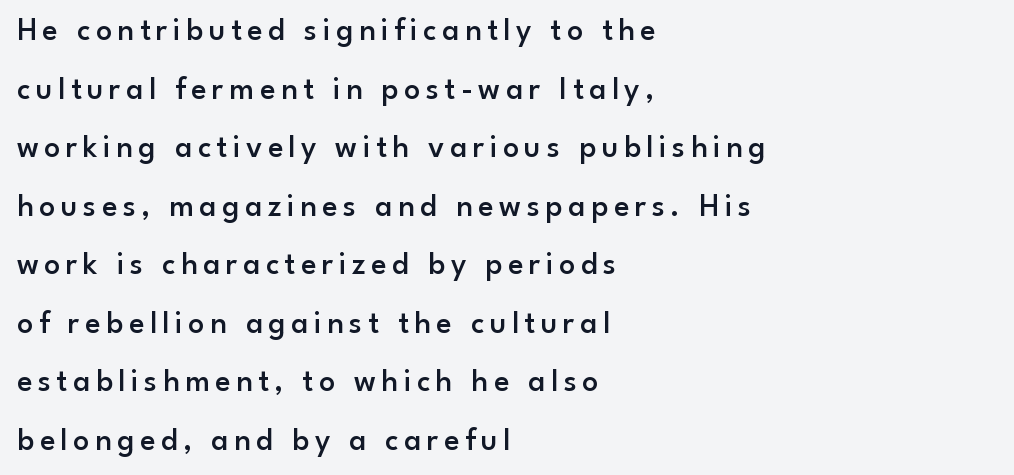
The specimen omits any rule beneath the text block's lines. Vertical strokes here are truly vertical. This sample is left-justified, so line endings fall wherever the words run out. Summary of weight: moderately heavy, a semibold. Font category for this specimen: sans-serif.
